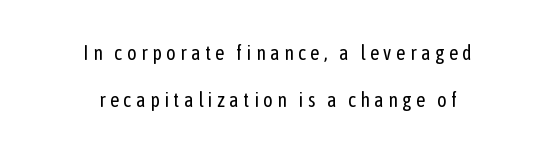
{"italic": "no", "bold": "no", "underline": "no", "align": "center", "line_spacing": "loose", "line_spacing_ratio": 2.35, "letter_spacing": "wide", "letter_spacing_em": 0.22, "glyph_px": 20}
